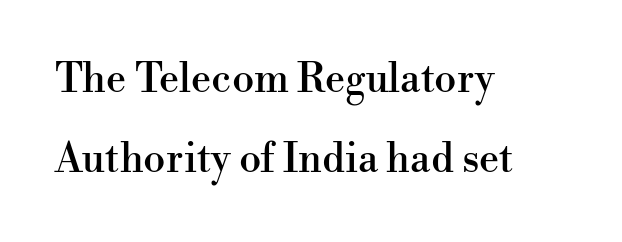
Q: Is the text italic (slanted)? A: No, it is upright.
Q: Is the typeface a serif or a sans-serif typeface? A: Serif.
Q: Is the text underlined? A: No.
Q: How is the paragraph aligned? A: Left-aligned.
Q: Is the spacing between letters normal or unusually wide? A: Normal.
Q: Is the spacing between lines tight, normal or loose? A: Loose.
Q: Width (condensed, normal, or wide)? A: Normal.
Q: Stroke contrast? A: High.
Q: x-height? A: Small.
Q: Monospaced? A: No.
